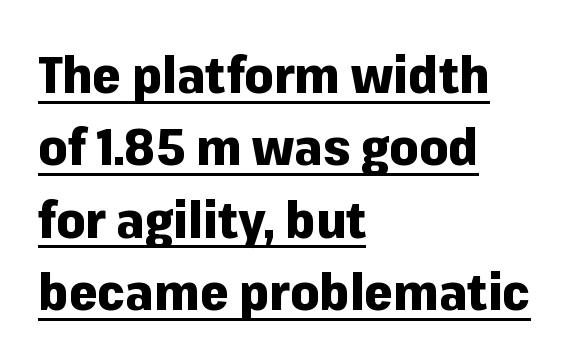
The specimen reads as upright at a glance. Chunky letters — that's bold for sure. The letters carry no serifs — their stems end cleanly without finishing strokes. How would I describe the line gaps? Plain and ordinary.
